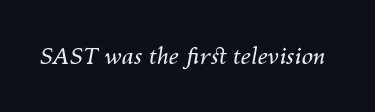
The image shows 23 px text type, italic (leaning right); set normal letter spacing, not underlined.
